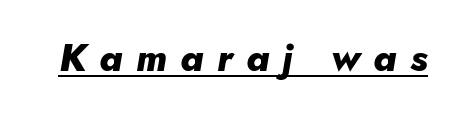
The image shows 38 px heavy type, italic (leaning right); set unusually wide letter spacing (+0.35 em), underlined; low stroke contrast and a small x-height.
